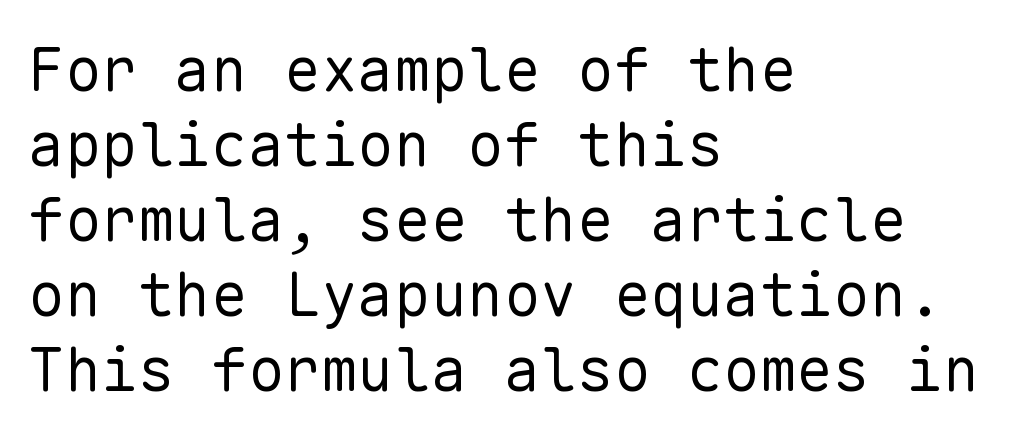
Q: Is the text bold? A: No.
Q: Is the text italic (slanted)? A: No, it is upright.
Q: Is the typeface a serif or a sans-serif typeface? A: Sans-serif.
Q: Is the text underlined? A: No.
Q: How is the paragraph aligned? A: Left-aligned.
Q: Is the spacing between letters normal or unusually wide? A: Normal.
Q: Width (condensed, normal, or wide)? A: Normal.
Q: Stroke contrast? A: Low.
Q: x-height? A: Medium.
Q: Monospaced? A: Yes.
